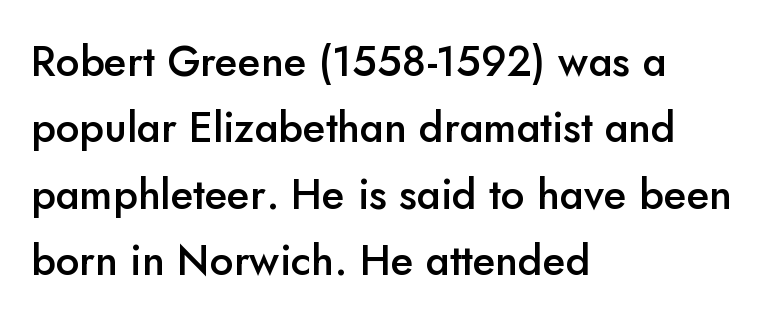
The image shows 42 px semibold sans-serif type, upright; set left-aligned, normal line spacing (1.58x), normal letter spacing, not underlined; low stroke contrast and a small x-height.
